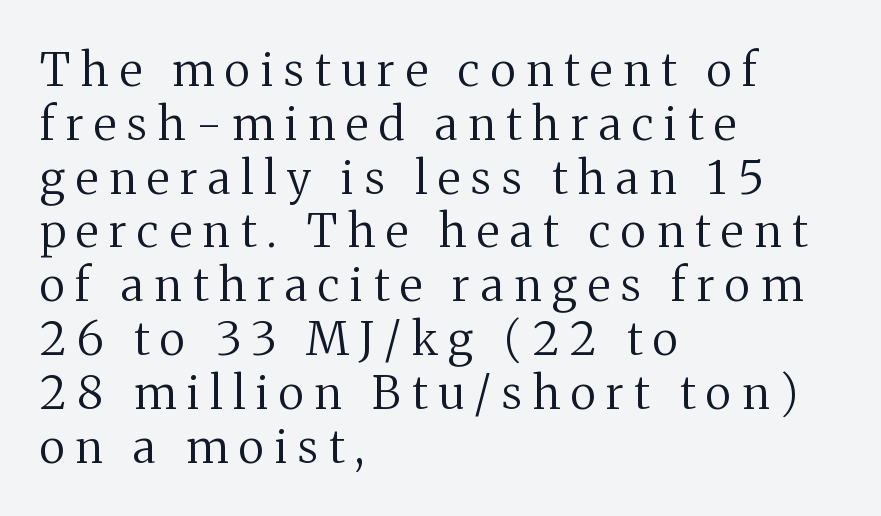
Q: Is the text bold? A: No.
Q: Is the text italic (slanted)? A: No, it is upright.
Q: Is the typeface a serif or a sans-serif typeface? A: Serif.
Q: Is the text underlined? A: No.
Q: How is the paragraph aligned? A: Left-aligned.
Q: Is the spacing between letters normal or unusually wide? A: Unusually wide.
Q: Width (condensed, normal, or wide)? A: Normal.
Q: Stroke contrast? A: Medium.
Q: x-height? A: Medium.
Q: Monospaced? A: No.
